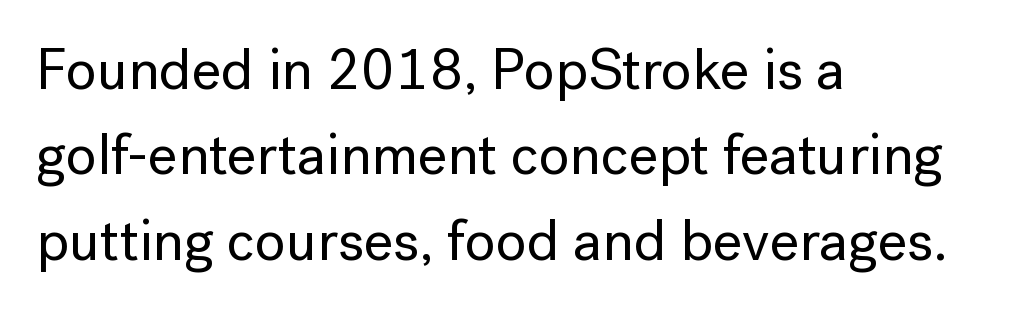
{"serif": "no", "italic": "no", "width": "normal", "stroke_contrast": "low", "x_height": "medium", "monospaced": "no", "underline": "no", "align": "left", "line_spacing": "normal", "line_spacing_ratio": 1.5, "letter_spacing": "normal", "letter_spacing_em": 0.0, "glyph_px": 57}
